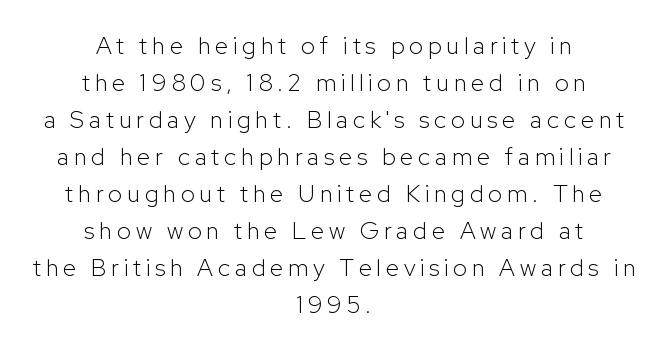
{"italic": "no", "bold": "no", "underline": "no", "align": "center", "line_spacing": "normal", "line_spacing_ratio": 1.54, "letter_spacing": "wide", "letter_spacing_em": 0.2, "glyph_px": 24}
